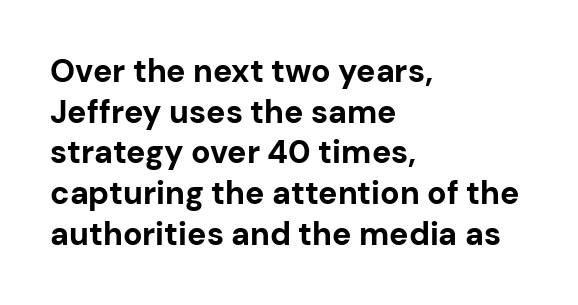
{"serif": "no", "italic": "no", "bold": "yes", "weight": "bold", "width": "normal", "stroke_contrast": "low", "x_height": "medium", "monospaced": "no", "underline": "no", "align": "left", "line_spacing": "normal", "line_spacing_ratio": 1.27, "letter_spacing": "normal", "letter_spacing_em": 0.0, "glyph_px": 32}
